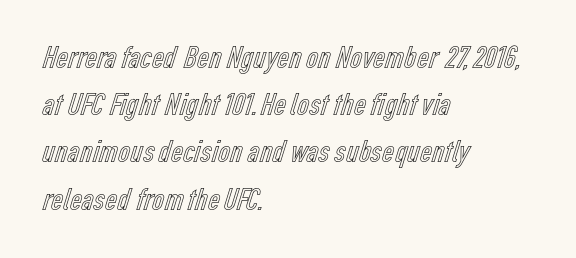
Q: Is the text italic (slanted)? A: Yes.
Q: Is the text underlined? A: No.
Q: How is the paragraph aligned? A: Left-aligned.
Q: Is the spacing between letters normal or unusually wide? A: Normal.
Q: Is the spacing between lines tight, normal or loose? A: Normal.
Q: Width (condensed, normal, or wide)? A: Condensed.
Q: x-height? A: Medium.
Q: Monospaced? A: No.
